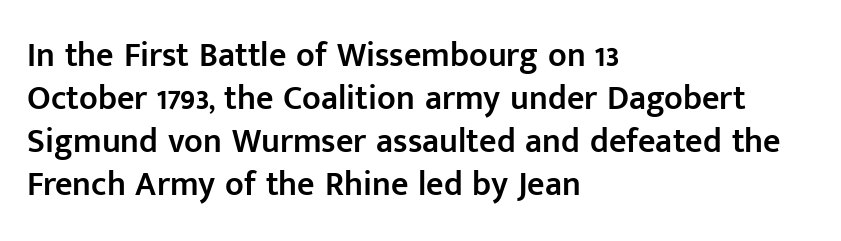
Looks like regular typesetting: each glyph gets only the width it needs. Its strokes are somewhat broadened, the hallmark of semibold type. Evenly set lines give the paragraph a standard silhouette. The string is rendered with underlining switched off.
